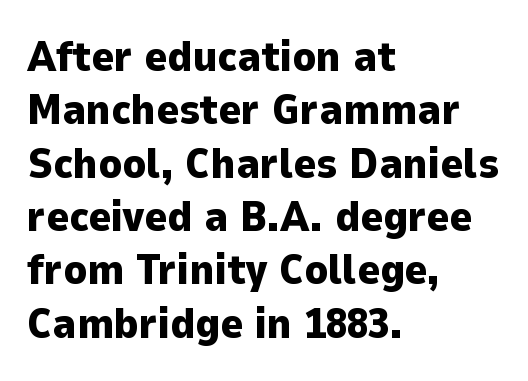
{"serif": "no", "italic": "no", "bold": "yes", "weight": "heavy", "width": "normal", "stroke_contrast": "low", "x_height": "medium", "monospaced": "no", "underline": "no", "align": "left", "line_spacing_ratio": 1.24, "letter_spacing": "normal", "letter_spacing_em": 0.0, "glyph_px": 43}
